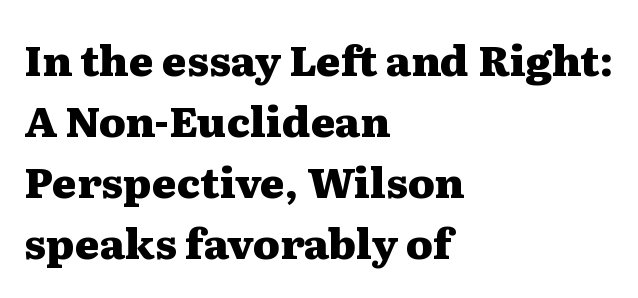
Posture: upright roman. The strip under each line holds only bare page. Serif or sans? Serif — the stroke terminals have little feet. This sample has the flowing, uneven cadence of proportional lettering. Here the glyphs are tracked normally, forming tight word shapes.
